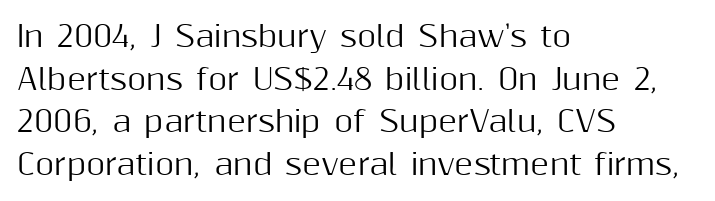
Q: Is the text italic (slanted)? A: No, it is upright.
Q: Is the typeface a serif or a sans-serif typeface? A: Sans-serif.
Q: Is the text underlined? A: No.
Q: How is the paragraph aligned? A: Left-aligned.
Q: Is the spacing between letters normal or unusually wide? A: Normal.
Q: Is the spacing between lines tight, normal or loose? A: Normal.
Q: Width (condensed, normal, or wide)? A: Normal.
Q: Stroke contrast? A: Medium.
Q: x-height? A: Medium.
Q: Monospaced? A: No.
